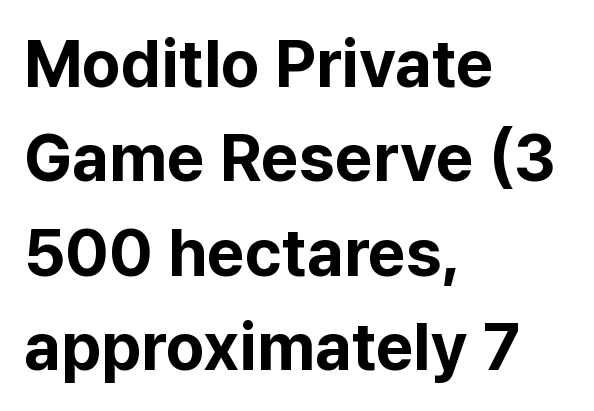
The text was rendered using a sans face with plain stroke endings. Check the space under the baseline: it is left empty. Quick note: interline space is typical. The letterforms sit shoulder to shoulder at normal distance. Italic: no, the glyphs are upright roman. A dark, heavy texture on the line: the type is bold.
